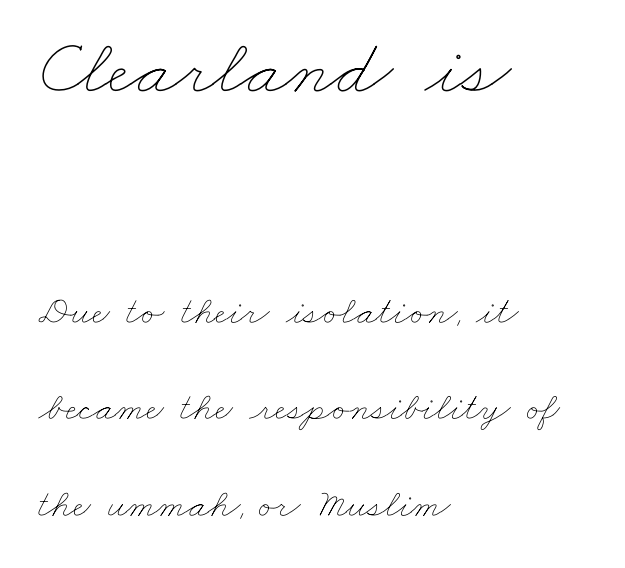
Q: Is the text bold? A: No.
Q: Is the text underlined? A: No.
Q: How is the paragraph aligned? A: Left-aligned.
Q: Is the spacing between letters normal or unusually wide? A: Normal.
Q: Is the spacing between lines tight, normal or loose? A: Loose.
Q: Which block of text is set in a larger size, the first (top) or the second (bottom)? A: The first (top) one.
Q: Width (condensed, normal, or wide)? A: Wide.
Q: Stroke contrast? A: Low.
Q: x-height? A: Small.
Q: Monospaced? A: No.
